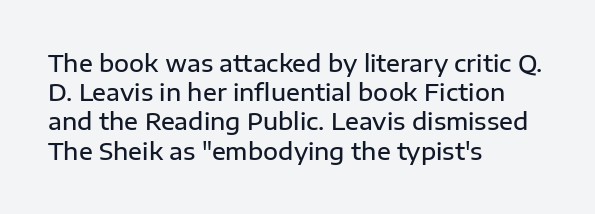
Q: Is the text bold? A: Semi-bold.
Q: Is the text italic (slanted)? A: No, it is upright.
Q: Is the text underlined? A: No.
Q: How is the paragraph aligned? A: Left-aligned.
Q: Is the spacing between letters normal or unusually wide? A: Normal.
Q: Is the spacing between lines tight, normal or loose? A: Normal.
